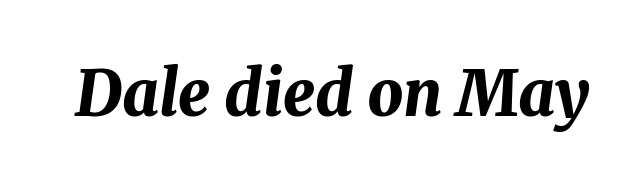
Q: Is the text bold? A: Yes.
Q: Is the text italic (slanted)? A: Yes, it leans right by about 8 degrees.
Q: Is the text underlined? A: No.
Q: Is the spacing between letters normal or unusually wide? A: Normal.
Q: Width (condensed, normal, or wide)? A: Normal.
Q: Stroke contrast? A: Medium.
Q: x-height? A: Medium.
Q: Monospaced? A: No.
